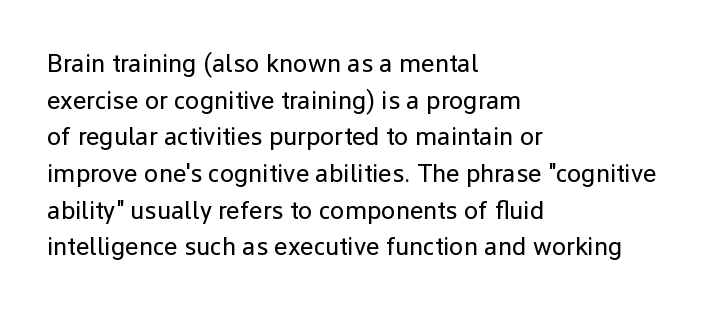
In CSS terms this would be text-align: left. The words here are not underlined. The font is comparable to plain body text, perhaps lighter. Every character sits straight up, as roman type does. The vertical gap from one line to the next is medium. Compared with typical body copy, the letter spacing here is the same.
